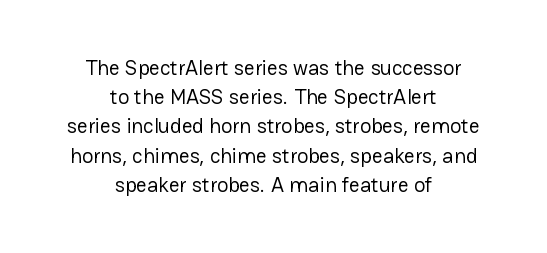
The image shows 21 px text type, upright; set centered, normal line spacing (1.39x), normal letter spacing, not underlined.
